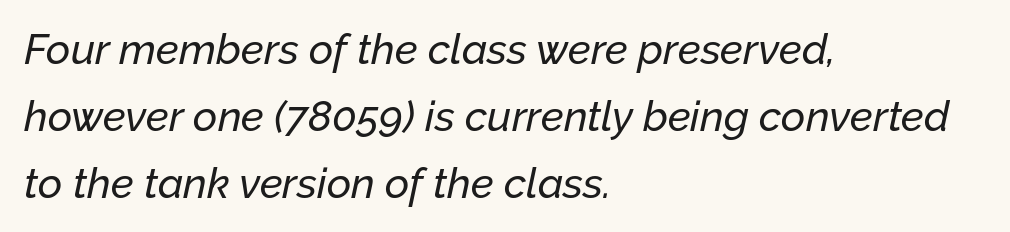
The rendering uses natural spacing where letterforms have individual widths. The letters sit at their default tracking, neither squeezed nor spread. Check under the words: just untouched page. There's an unmistakable incline to the writing here. Reading down the column, the eye jumps a familiar distance to each next line.
